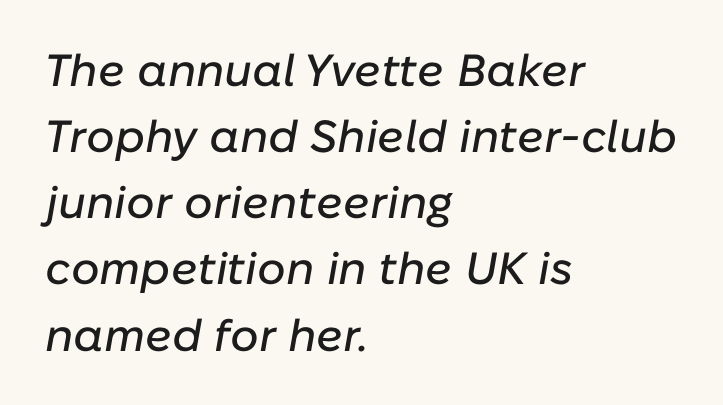
Q: Is the text italic (slanted)? A: Yes, it leans right by about 10 degrees.
Q: Is the text underlined? A: No.
Q: How is the paragraph aligned? A: Left-aligned.
Q: Is the spacing between letters normal or unusually wide? A: Normal.
Q: Is the spacing between lines tight, normal or loose? A: Normal.
Q: Width (condensed, normal, or wide)? A: Normal.
Q: Stroke contrast? A: Low.
Q: x-height? A: Medium.
Q: Monospaced? A: No.
